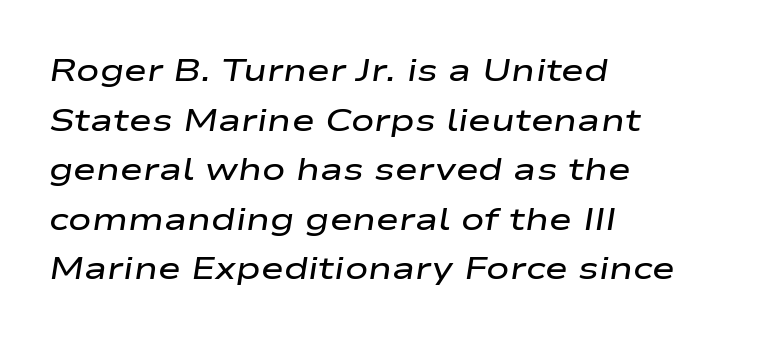
Q: Is the text bold? A: Semi-bold.
Q: Is the text italic (slanted)? A: Yes, it leans right by about 9 degrees.
Q: Is the text underlined? A: No.
Q: How is the paragraph aligned? A: Left-aligned.
Q: Is the spacing between letters normal or unusually wide? A: Normal.
Q: Is the spacing between lines tight, normal or loose? A: Normal.
Q: Width (condensed, normal, or wide)? A: Wide.
Q: Stroke contrast? A: Low.
Q: x-height? A: Medium.
Q: Monospaced? A: No.
